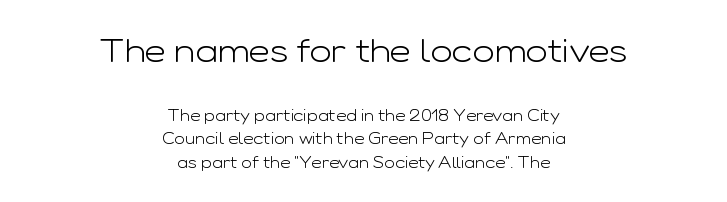
Q: Is the text bold? A: No.
Q: Is the text italic (slanted)? A: No, it is upright.
Q: Is the typeface a serif or a sans-serif typeface? A: Sans-serif.
Q: Is the text underlined? A: No.
Q: How is the paragraph aligned? A: Centered.
Q: Is the spacing between letters normal or unusually wide? A: Normal.
Q: Is the spacing between lines tight, normal or loose? A: Normal.
Q: Which block of text is set in a larger size, the first (top) or the second (bottom)? A: The first (top) one.
Q: Width (condensed, normal, or wide)? A: Wide.
Q: Stroke contrast? A: Low.
Q: x-height? A: Medium.
Q: Monospaced? A: No.
